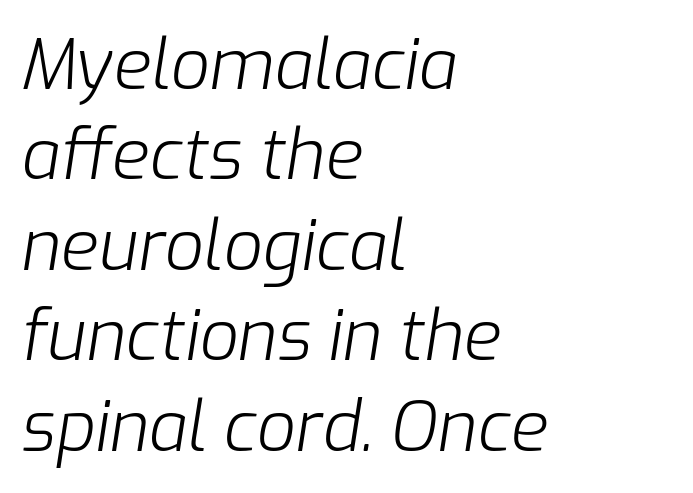
No chunkiness to these letters — they're not bold. Character widths vary here, with narrow letters taking less room than wide ones. This sample is left-justified, so line endings fall wherever the words run out. The baseline area is clear. The face used here is rendered with its standard letterfit. The block of text has a typical density, with ordinary space between rows.
